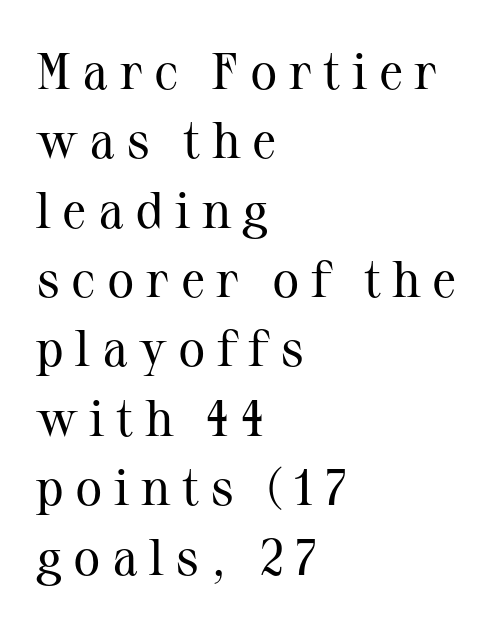
The image shows 51 px regular-weight serif type, upright; set left-aligned, normal line spacing (1.36x), unusually wide letter spacing (+0.22 em), not underlined; medium stroke contrast and a medium x-height.
